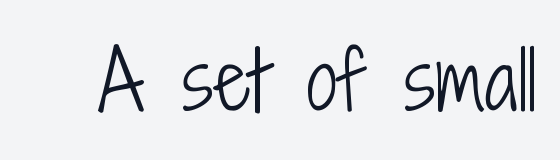
Q: Is the text bold? A: No.
Q: Is the text italic (slanted)? A: No, it is upright.
Q: Is the typeface a serif or a sans-serif typeface? A: Sans-serif.
Q: Is the text underlined? A: No.
Q: Is the spacing between letters normal or unusually wide? A: Normal.
Q: Width (condensed, normal, or wide)? A: Condensed.
Q: Stroke contrast? A: Low.
Q: x-height? A: Medium.
Q: Monospaced? A: No.
